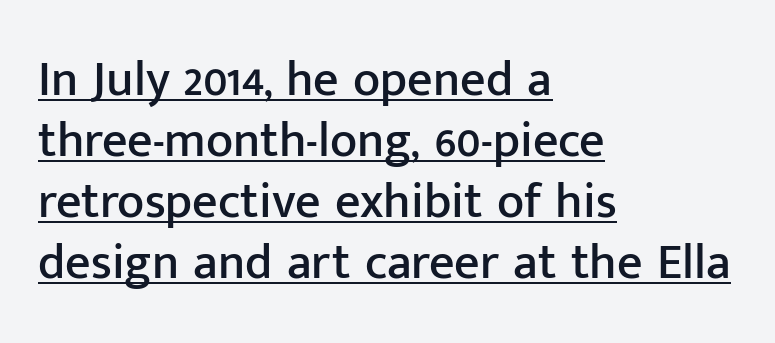
{"serif": "no", "italic": "no", "width": "normal", "stroke_contrast": "low", "x_height": "medium", "monospaced": "no", "underline": "yes", "align": "left", "line_spacing_ratio": 1.22, "letter_spacing": "normal", "letter_spacing_em": 0.0, "glyph_px": 50}
